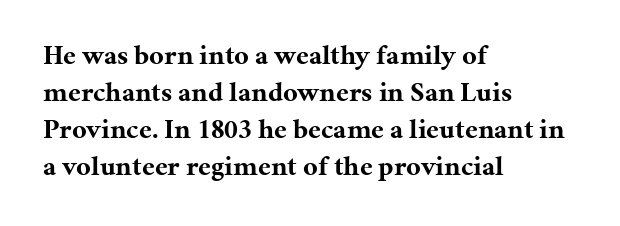
{"serif": "yes", "italic": "no", "bold": "yes", "weight": "bold", "width": "normal", "stroke_contrast": "medium", "x_height": "medium", "monospaced": "no", "underline": "no", "align": "left", "line_spacing": "normal", "line_spacing_ratio": 1.32, "letter_spacing": "normal", "letter_spacing_em": 0.0, "glyph_px": 28}
